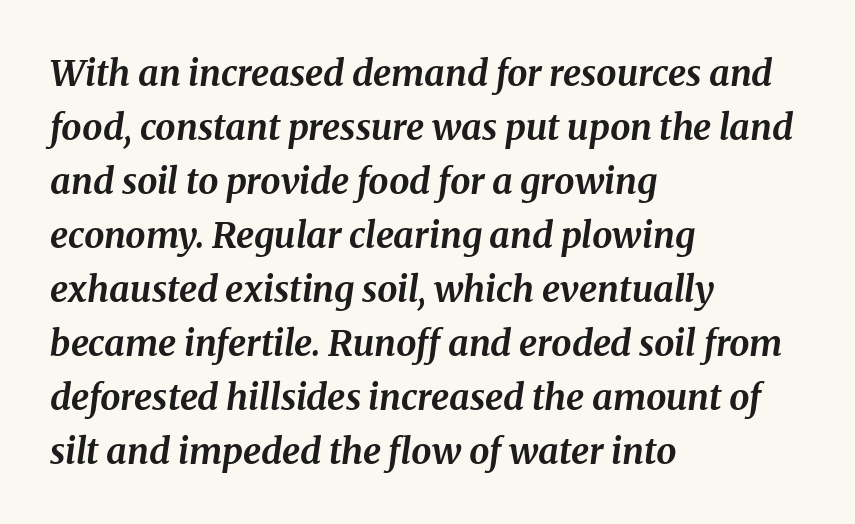
This sample has the flowing, uneven cadence of proportional lettering. This rendering leaves character spacing at its baseline value. The typesetter chose a ragged-right arrangement here. Rule under the text: the space is simply empty. How heavy is the stroke? Heavy — this is a bold.
